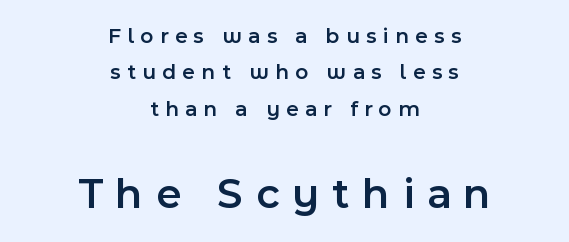
The image shows 44 px semibold sans-serif type, upright; set centered, normal line spacing (1.65x), unusually wide letter spacing (+0.29 em), not underlined; the second (bottom) block is 2.0x larger; a medium x-height.
